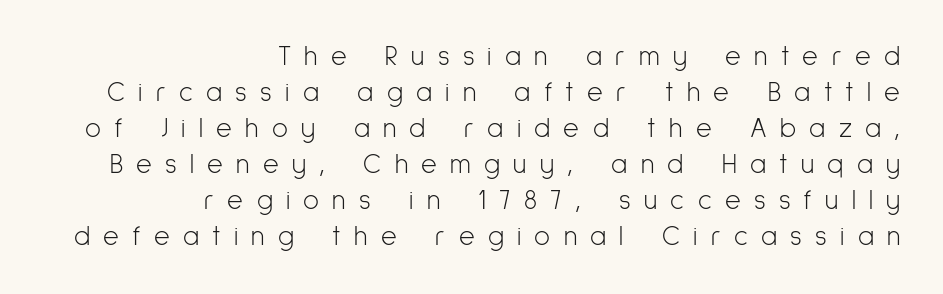
The image shows 27 px text type, upright; set right-aligned, normal line spacing (1.33x), unusually wide letter spacing (+0.49 em), not underlined.
